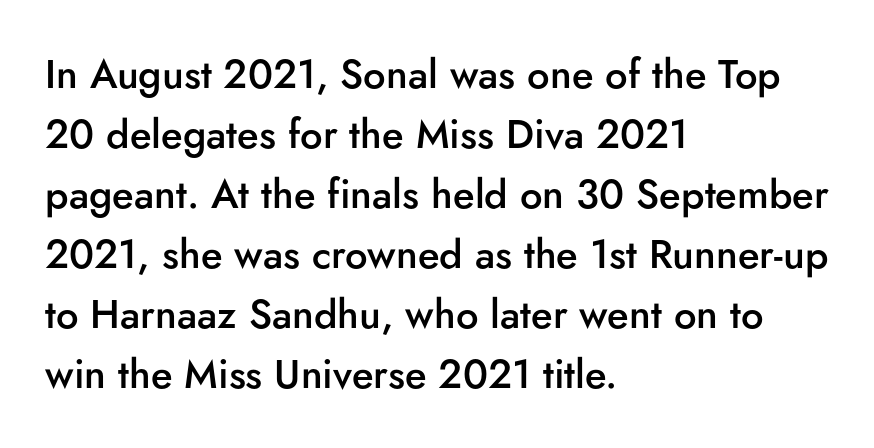
{"serif": "no", "italic": "no", "bold": "semi", "weight": "semibold", "width": "normal", "stroke_contrast": "low", "x_height": "small", "monospaced": "no", "underline": "no", "align": "left", "line_spacing": "normal", "line_spacing_ratio": 1.5, "letter_spacing": "normal", "letter_spacing_em": 0.0, "glyph_px": 40}
